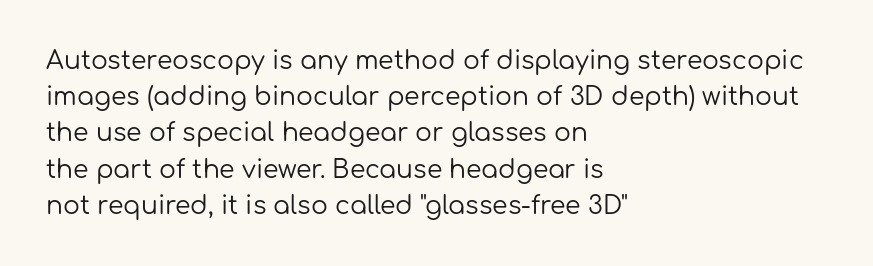
Q: Is the text bold? A: No.
Q: Is the text italic (slanted)? A: No, it is upright.
Q: Is the text underlined? A: No.
Q: How is the paragraph aligned? A: Left-aligned.
Q: Is the spacing between letters normal or unusually wide? A: Normal.
Q: Is the spacing between lines tight, normal or loose? A: Normal.
